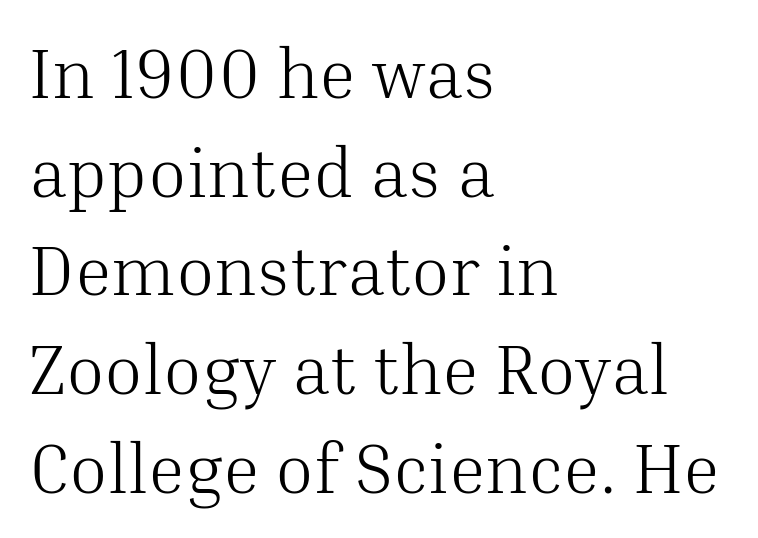
The image shows 70 px light serif type, upright; set left-aligned, normal line spacing (1.41x), normal letter spacing, not underlined; medium stroke contrast and a medium x-height.
